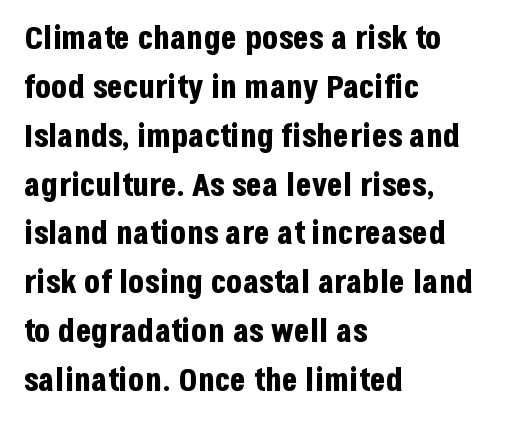
The image shows 33 px bold, condensed sans-serif type, upright; set left-aligned, normal line spacing (1.48x), normal letter spacing, not underlined; low stroke contrast and a large x-height.
